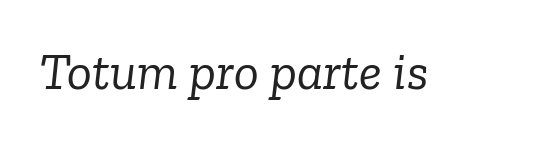
The image shows 52 px light serif type, italic (leaning right); set normal letter spacing, not underlined; low stroke contrast and a medium x-height.
